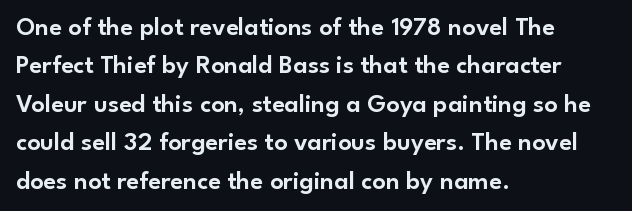
Q: Is the text italic (slanted)? A: No, it is upright.
Q: Is the text underlined? A: No.
Q: How is the paragraph aligned? A: Left-aligned.
Q: Is the spacing between letters normal or unusually wide? A: Normal.
Q: Is the spacing between lines tight, normal or loose? A: Normal.
